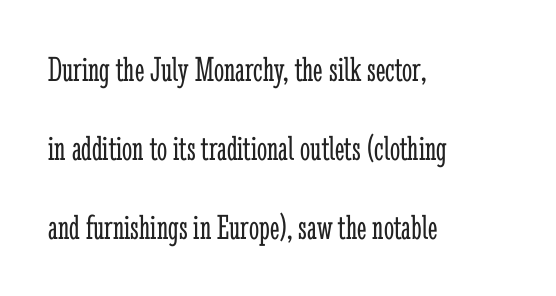
Character widths vary here, with narrow letters taking less room than wide ones. Stems here are at most as thick as an everyday book face. Here the glyphs are tracked normally, forming tight word shapes. Does the lettering tilt? It doesn't — this is upright. Notice the wide empty band between every row — that's loose leading.
